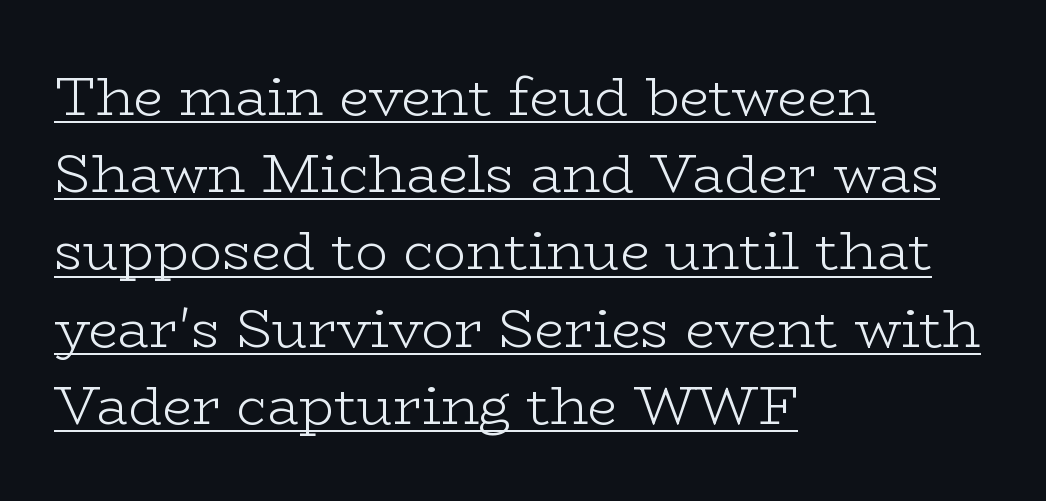
{"serif": "yes", "italic": "no", "bold": "no", "weight": "light", "width": "wide", "stroke_contrast": "low", "x_height": "medium", "monospaced": "no", "underline": "yes", "align": "left", "line_spacing": "normal", "line_spacing_ratio": 1.43, "letter_spacing": "normal", "letter_spacing_em": 0.0, "glyph_px": 54}
